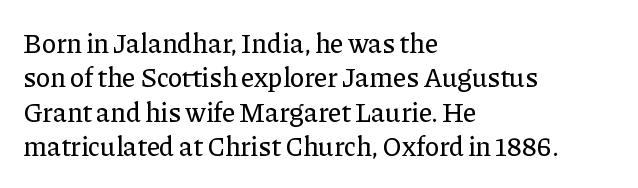
Q: Is the text italic (slanted)? A: No, it is upright.
Q: Is the text underlined? A: No.
Q: How is the paragraph aligned? A: Left-aligned.
Q: Is the spacing between letters normal or unusually wide? A: Normal.
Q: Is the spacing between lines tight, normal or loose? A: Normal.
